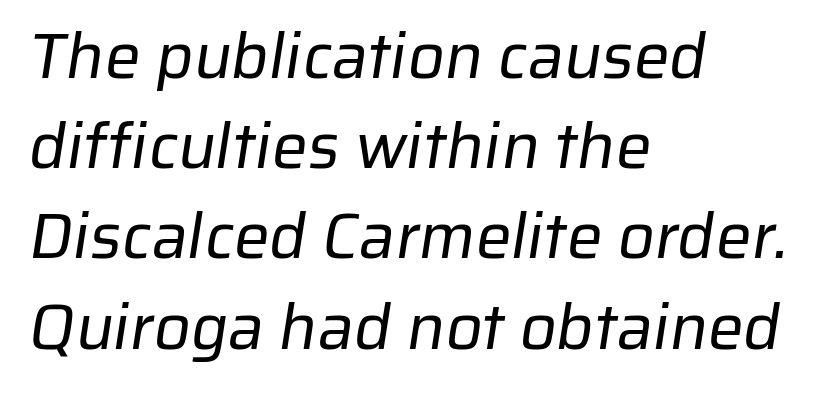
In terms of leading, this rendering sits right in the middle. Honestly, there is no underline to notice here at all. Serifs: no, the terminals of the letterforms are clean. The passage shown is typed in a proportional face where columns would drift. The characters are drawn with everyday or finer stroke widths.
